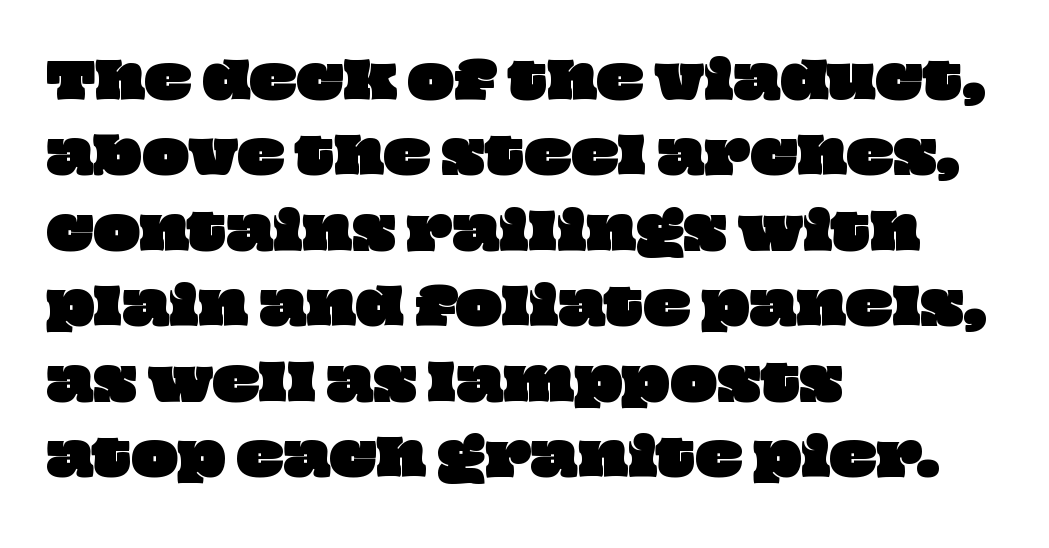
The baseline area is clear. Honestly, the letter spacing is just normal — you wouldn't notice it. Where is the straight margin? On the left. The letters advance in unequal steps, a hallmark of proportional type. The line-height multiplier appears to be the usual default.
